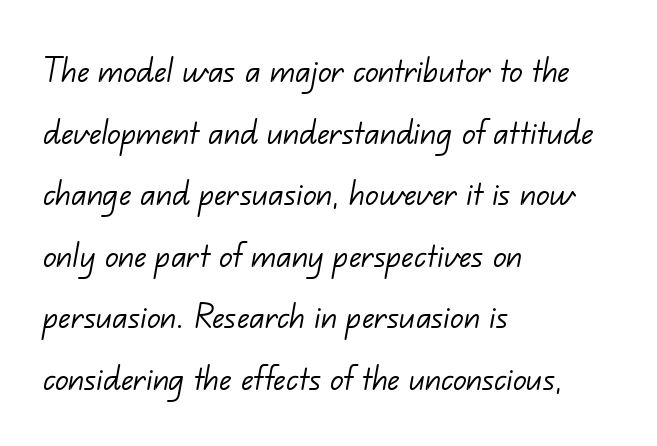
The image shows 40 px light sans-serif type; set left-aligned, normal line spacing (1.54x), normal letter spacing, not underlined; low stroke contrast and a small x-height.
